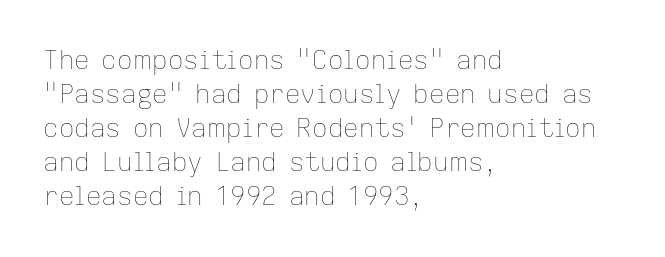
Q: Is the text bold? A: No.
Q: Is the text italic (slanted)? A: No, it is upright.
Q: Is the text underlined? A: No.
Q: How is the paragraph aligned? A: Left-aligned.
Q: Is the spacing between letters normal or unusually wide? A: Normal.
Q: Is the spacing between lines tight, normal or loose? A: Normal.
